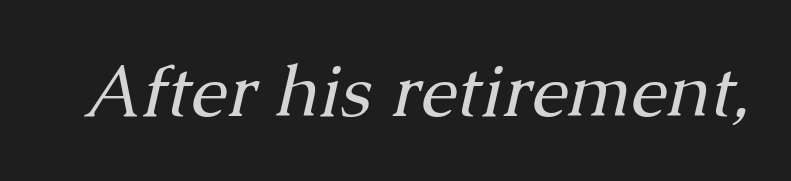
Q: Is the text bold? A: No.
Q: Is the text italic (slanted)? A: Yes, it leans right by about 13 degrees.
Q: Is the typeface a serif or a sans-serif typeface? A: Serif.
Q: Is the text underlined? A: No.
Q: Is the spacing between letters normal or unusually wide? A: Normal.
Q: Width (condensed, normal, or wide)? A: Normal.
Q: Stroke contrast? A: Medium.
Q: x-height? A: Medium.
Q: Monospaced? A: No.
